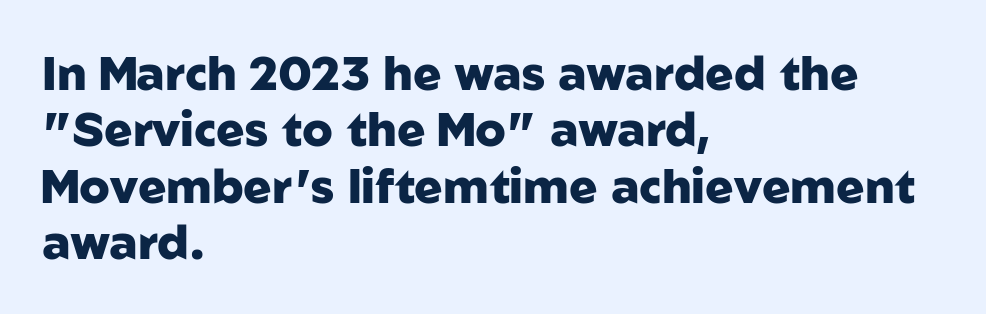
{"serif": "no", "italic": "no", "bold": "yes", "weight": "heavy", "width": "normal", "stroke_contrast": "low", "x_height": "medium", "monospaced": "no", "underline": "no", "align": "left", "line_spacing_ratio": 1.2, "letter_spacing": "normal", "letter_spacing_em": 0.0, "glyph_px": 47}
